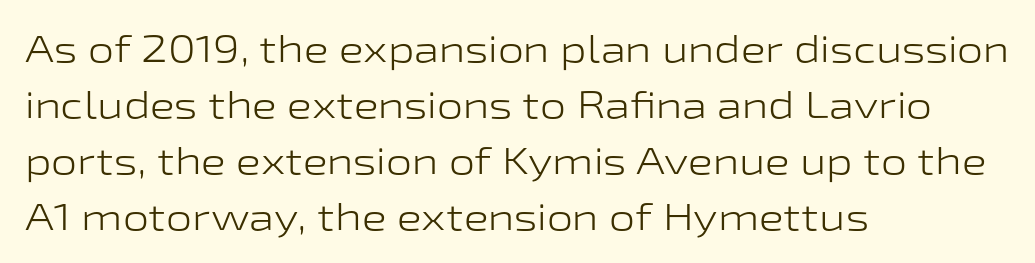
The image shows 37 px light, wide sans-serif type, upright; set left-aligned, normal line spacing (1.51x), normal letter spacing, not underlined; low stroke contrast and a medium x-height.
